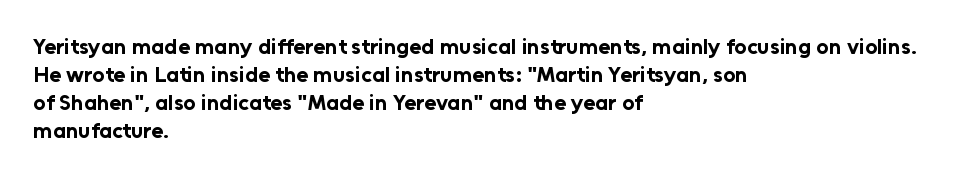
Q: Is the text bold? A: Yes.
Q: Is the text italic (slanted)? A: No, it is upright.
Q: Is the text underlined? A: No.
Q: How is the paragraph aligned? A: Left-aligned.
Q: Is the spacing between letters normal or unusually wide? A: Normal.
Q: Is the spacing between lines tight, normal or loose? A: Normal.
